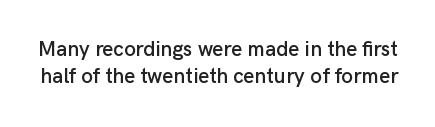
The image shows 21 px text type, upright; set normal line spacing (1.28x), normal letter spacing, not underlined.
